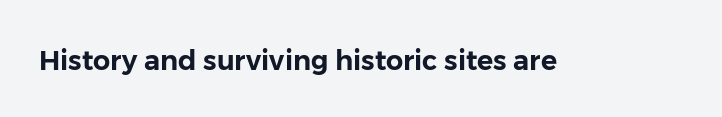
The image shows 27 px text type, upright; set normal letter spacing, not underlined.
